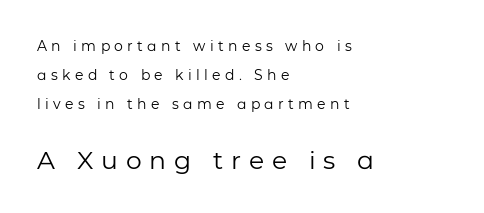
The image shows 25 px text type, upright; set left-aligned, loose line spacing (2.07x), unusually wide letter spacing (+0.31 em), not underlined; the second (bottom) block is 1.79x larger.
